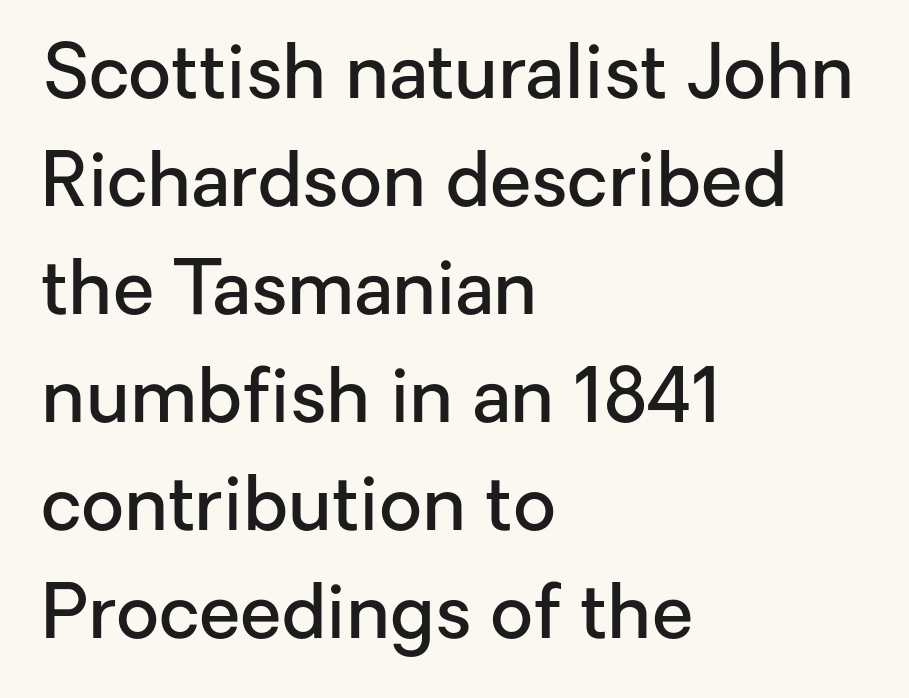
The image shows 75 px semibold sans-serif type, upright; set left-aligned, normal line spacing (1.44x), normal letter spacing, not underlined; low stroke contrast and a medium x-height.
